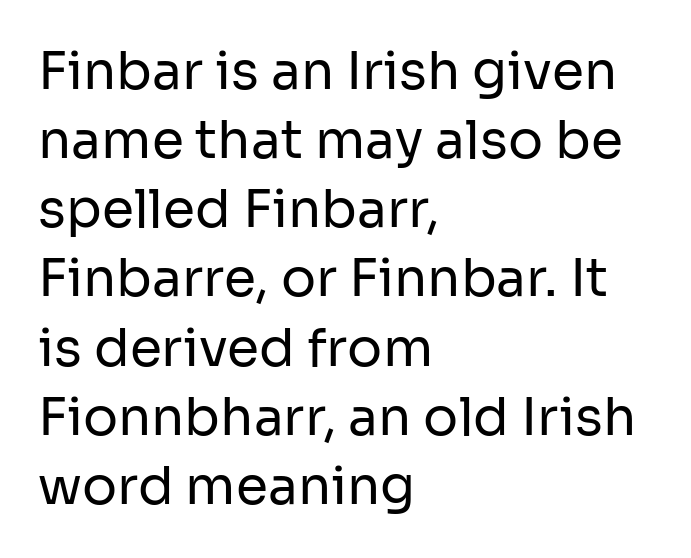
{"serif": "no", "italic": "no", "bold": "no", "weight": "regular", "width": "normal", "stroke_contrast": "low", "x_height": "medium", "monospaced": "no", "underline": "no", "align": "left", "line_spacing": "normal", "line_spacing_ratio": 1.33, "letter_spacing": "normal", "letter_spacing_em": 0.0, "glyph_px": 52}
